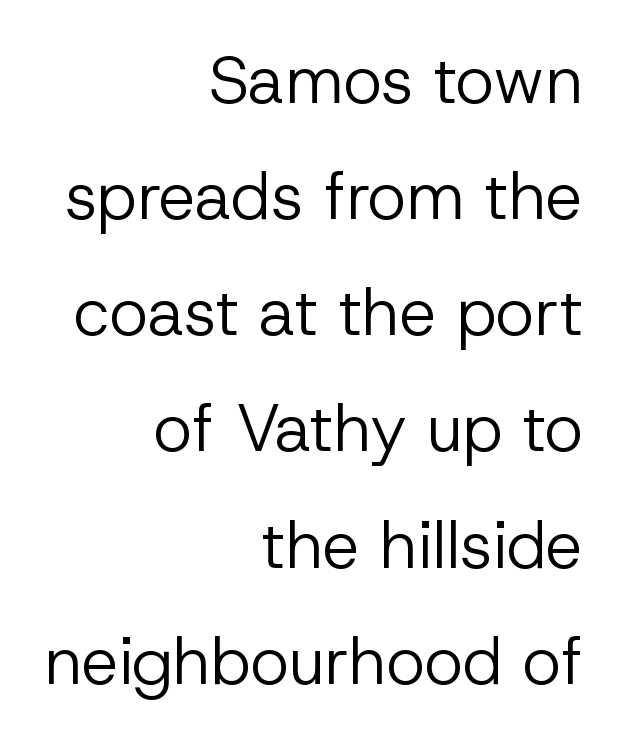
The image shows 66 px regular-weight sans-serif type, upright; set right-aligned, line spacing 1.76x, normal letter spacing, not underlined; low stroke contrast and a medium x-height.
